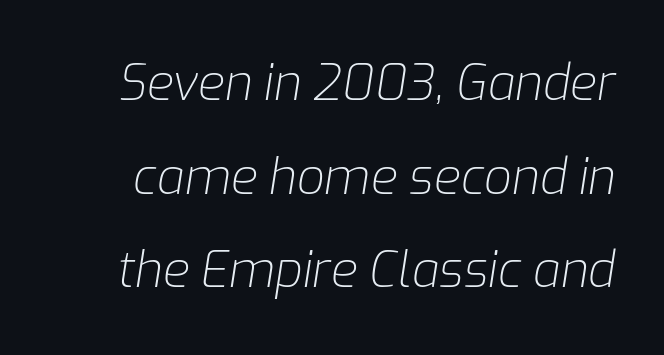
The image shows 49 px light type, italic (leaning right); set loose line spacing (1.91x), normal letter spacing, not underlined; low stroke contrast and a medium x-height.
